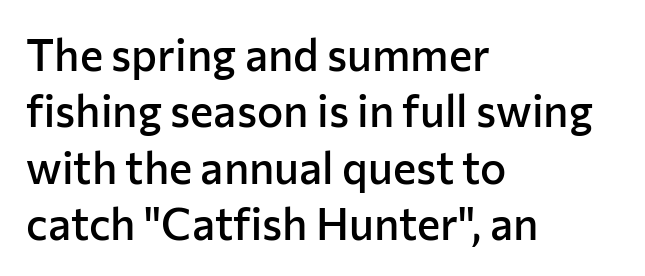
{"serif": "no", "italic": "no", "bold": "semi", "weight": "semibold", "width": "normal", "stroke_contrast": "low", "x_height": "medium", "monospaced": "no", "underline": "no", "align": "left", "line_spacing": "normal", "line_spacing_ratio": 1.28, "letter_spacing": "normal", "letter_spacing_em": 0.0, "glyph_px": 44}
